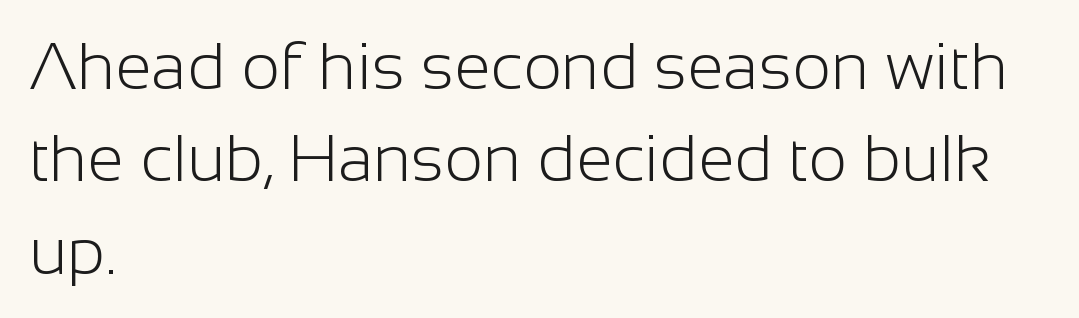
Q: Is the text bold? A: No.
Q: Is the text italic (slanted)? A: No, it is upright.
Q: Is the typeface a serif or a sans-serif typeface? A: Sans-serif.
Q: Is the text underlined? A: No.
Q: How is the paragraph aligned? A: Left-aligned.
Q: Is the spacing between letters normal or unusually wide? A: Normal.
Q: Is the spacing between lines tight, normal or loose? A: Normal.
Q: Width (condensed, normal, or wide)? A: Normal.
Q: Stroke contrast? A: Low.
Q: x-height? A: Medium.
Q: Monospaced? A: No.
